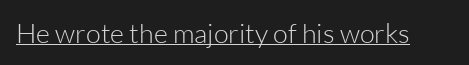
Q: Is the text bold? A: No.
Q: Is the text italic (slanted)? A: No, it is upright.
Q: Is the text underlined? A: Yes.
Q: Is the spacing between letters normal or unusually wide? A: Normal.
